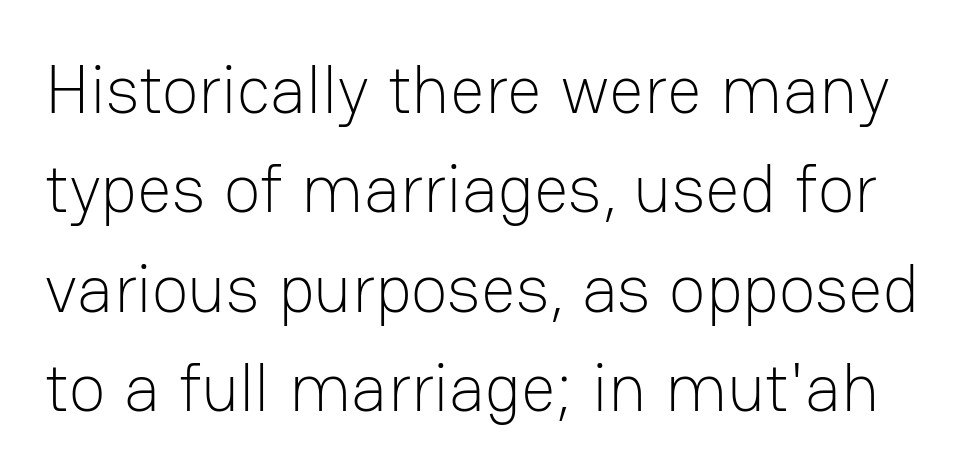
The image shows 68 px light sans-serif type, upright; set normal line spacing (1.46x), normal letter spacing, not underlined; low stroke contrast and a medium x-height.
